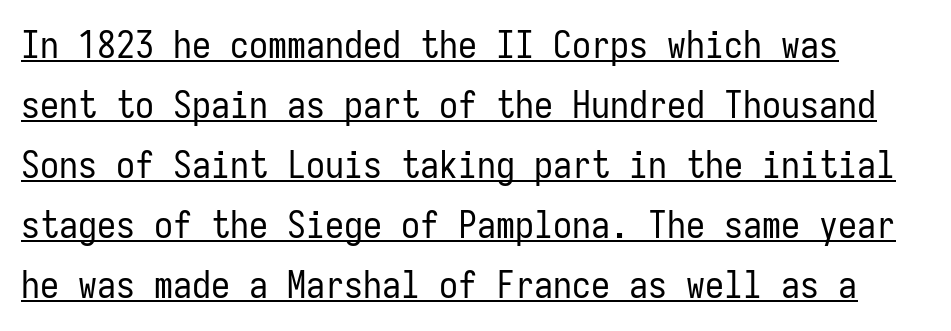
{"serif": "no", "italic": "no", "bold": "no", "weight": "regular", "width": "condensed", "stroke_contrast": "low", "x_height": "medium", "monospaced": "yes", "underline": "yes", "align": "left", "line_spacing": "normal", "line_spacing_ratio": 1.58, "letter_spacing": "normal", "letter_spacing_em": 0.0, "glyph_px": 38}
